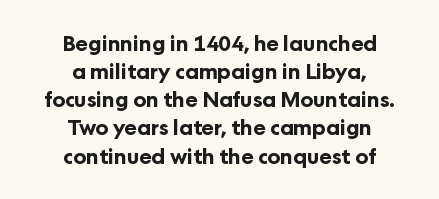
Any mark beneath the type? The region is blank. One-word summary of the alignment: center. Between one letter and the next there's only the usual sliver of space. Regarding leading, the lines here are spaced in the standard way. These words are printed bold, with thick strokes throughout.
